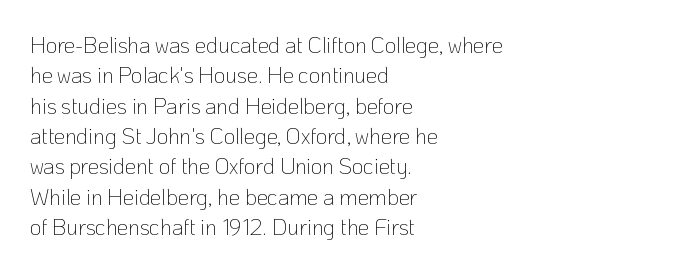
Q: Is the text bold? A: No.
Q: Is the text italic (slanted)? A: No, it is upright.
Q: Is the text underlined? A: No.
Q: How is the paragraph aligned? A: Left-aligned.
Q: Is the spacing between letters normal or unusually wide? A: Normal.
Q: Is the spacing between lines tight, normal or loose? A: Normal.
